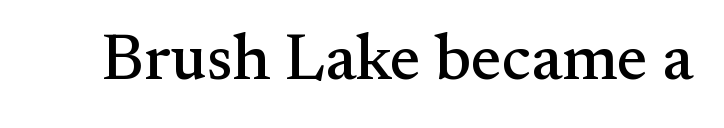
Q: Is the text italic (slanted)? A: No, it is upright.
Q: Is the typeface a serif or a sans-serif typeface? A: Serif.
Q: Is the text underlined? A: No.
Q: Is the spacing between letters normal or unusually wide? A: Normal.
Q: Width (condensed, normal, or wide)? A: Normal.
Q: Stroke contrast? A: Medium.
Q: x-height? A: Small.
Q: Monospaced? A: No.
